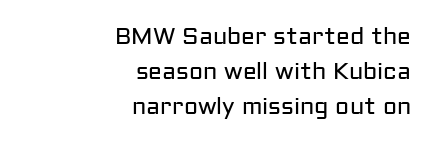
This sample keeps an unexceptional amount of space between lines. These lines were composed using upright roman letters. The font sits on the lighter half of the weight spectrum, regular included. Which margin do the lines hug? The right one — the left edge is uneven.
